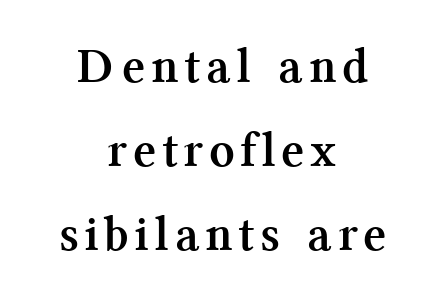
Anything drawn beneath the words? Only blank space. Is this a fixed-width face? No — the glyphs have proportional, varying widths. Does the weight exceed regular? Yes, all the way to bold. Serifs: yes, visible at the terminals of the letterforms. One glance says typical: line gaps are just what's usual. Does the lettering tilt? It doesn't — this is upright.
